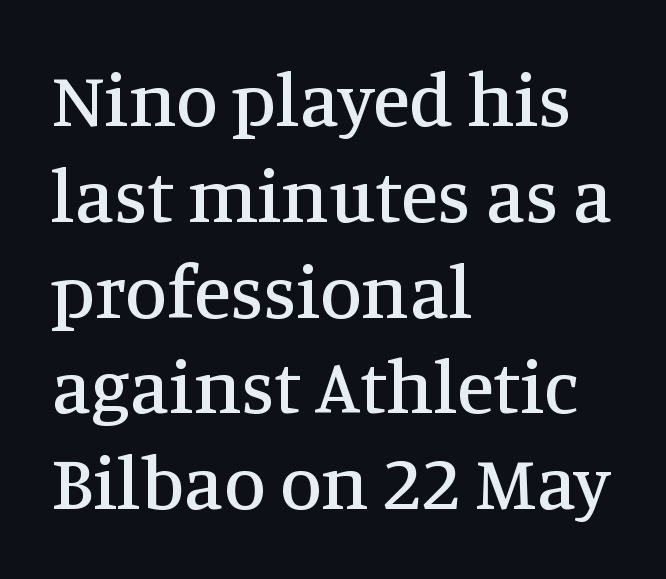
The passage shown is not underscored anywhere. The typography opts for an upright posture over an oblique one. The passage is arranged the way most books set body copy — flush left. A typesetter would call this proportional, since set widths differ per character. Observe the ordinary spacing: letters are neighbours, not strangers. Rows of type keep a routine distance in the vertical direction.
